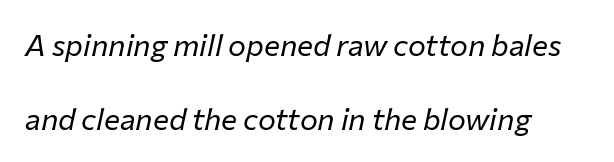
The image shows 30 px regular-weight type, italic (leaning right); set left-aligned, loose line spacing (2.46x), normal letter spacing, not underlined; low stroke contrast and a medium x-height.
